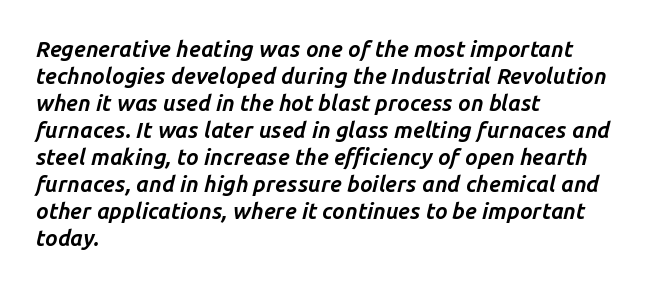
The image shows 22 px bold type, italic (leaning right); set left-aligned, line spacing 1.23x, normal letter spacing, not underlined.
